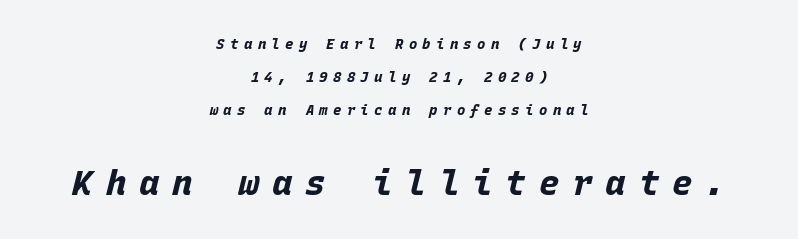
The image shows 34 px bold type, italic (leaning right), monospaced; set centered, loose line spacing (2.37x), unusually wide letter spacing (+0.38 em), not underlined; the second (bottom) block is 2.43x larger; low stroke contrast and a large x-height.
